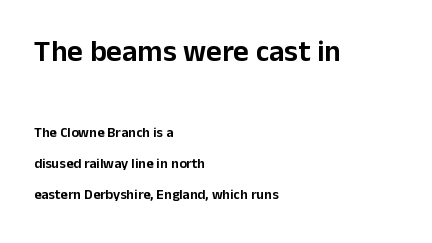
{"serif": "no", "italic": "no", "width": "normal", "stroke_contrast": "low", "x_height": "medium", "monospaced": "no", "underline": "no", "align": "left", "line_spacing": "loose", "line_spacing_ratio": 2.21, "letter_spacing": "normal", "letter_spacing_em": 0.0, "larger_block": "first", "size_ratio": 2.14, "glyph_px": 30}
